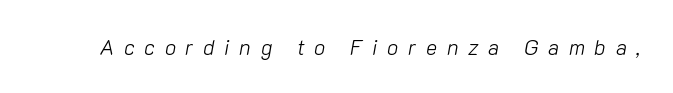
The image shows 21 px text type, italic (leaning right); set unusually wide letter spacing (+0.46 em), not underlined.
